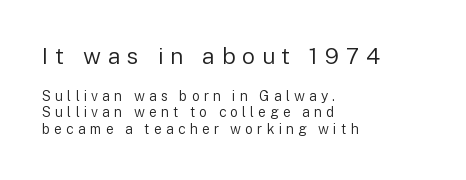
{"italic": "no", "bold": "no", "underline": "no", "align": "left", "line_spacing_ratio": 1.16, "letter_spacing": "wide", "letter_spacing_em": 0.29, "larger_block": "first", "size_ratio": 1.64, "glyph_px": 23}
